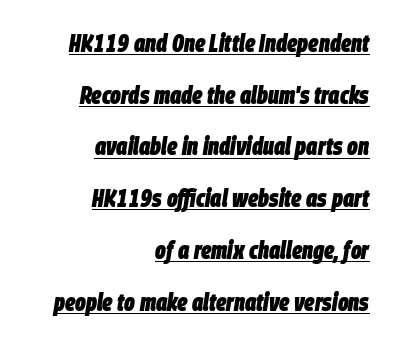
The image shows 25 px bold type, italic (leaning right); set right-aligned, loose line spacing (2.07x), normal letter spacing, underlined.
